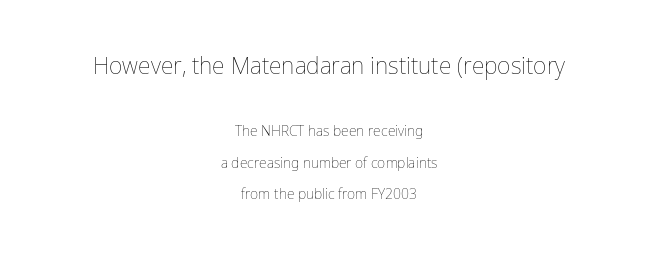
{"italic": "no", "bold": "no", "underline": "no", "align": "center", "line_spacing": "loose", "line_spacing_ratio": 2.25, "letter_spacing": "normal", "letter_spacing_em": 0.0, "larger_block": "first", "size_ratio": 1.64, "glyph_px": 23}
